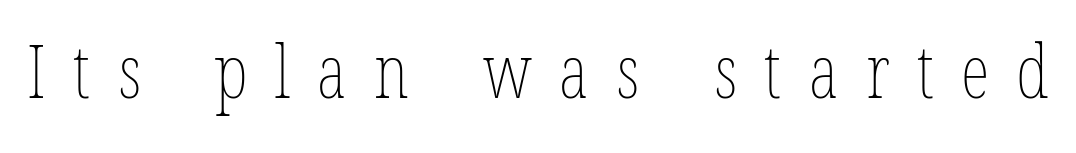
Letters have the restrained weight of plain body copy at most. Think of a printed novel: that variable character pitch is what you see here. The tracking reads as deliberately expanded to a designer's eye. Decoration check: the copy has no underline.
